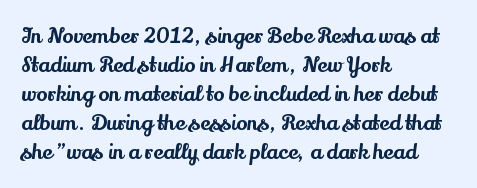
Does the leading feel generous? No, just average. Nobody touched the tracking dial on this one. Visually the block forms a straight wall on the left and a jagged coastline on the right.
